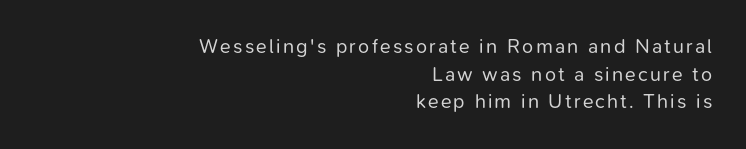
The image shows 20 px text type, upright; set right-aligned, normal line spacing (1.38x), not underlined.
